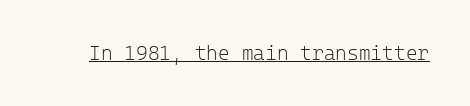
Between one letter and the next there's only the usual sliver of space. A roman cut, with each character standing at attention. The rendered words wear a rule along their underside. Heaviness? Minimal to ordinary, like unemphasized prose.
